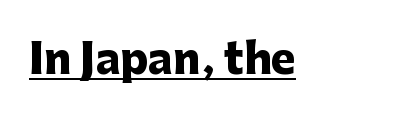
The strokes are fattened all the way to bold. Font category for this specimen: sans-serif. The specimen includes a rule beneath the text block's lines. This sample has the flowing, uneven cadence of proportional lettering. When letters stand straight like this, we call the style roman or upright.
